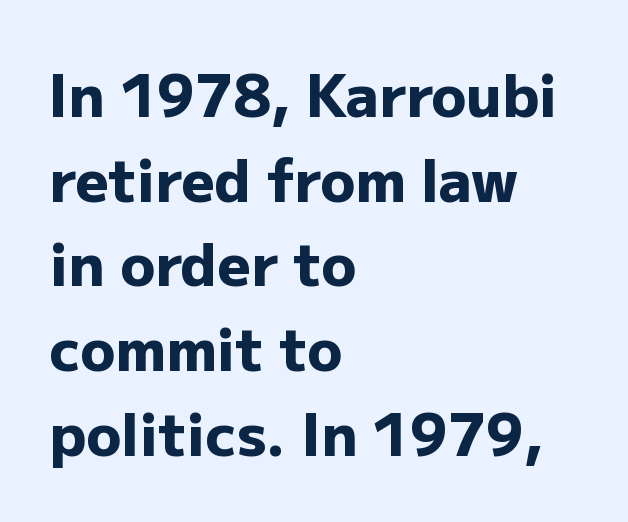
{"serif": "no", "italic": "no", "bold": "yes", "weight": "heavy", "width": "normal", "stroke_contrast": "low", "x_height": "medium", "monospaced": "no", "underline": "no", "align": "left", "line_spacing": "normal", "line_spacing_ratio": 1.46, "letter_spacing": "normal", "letter_spacing_em": 0.0, "glyph_px": 58}
